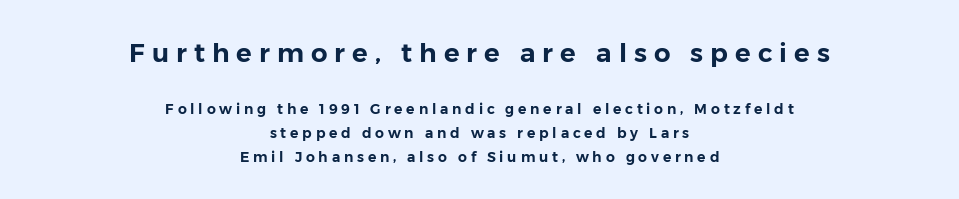
The image shows 26 px text type, upright; set centered, line spacing 1.73x, unusually wide letter spacing (+0.27 em), not underlined; the first (top) block is 1.86x larger.
